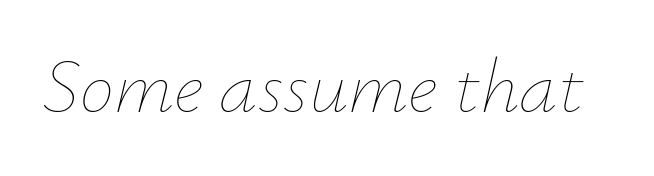
The image shows 77 px thin type, italic (leaning right); set normal letter spacing, not underlined; low stroke contrast and a small x-height.
